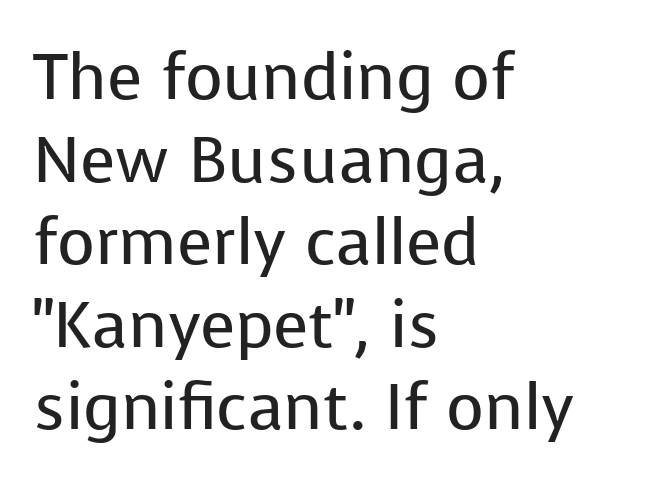
{"serif": "no", "italic": "no", "bold": "no", "weight": "regular", "width": "normal", "stroke_contrast": "low", "x_height": "medium", "monospaced": "no", "underline": "no", "align": "left", "line_spacing": "normal", "line_spacing_ratio": 1.27, "letter_spacing": "normal", "letter_spacing_em": 0.0, "glyph_px": 65}
